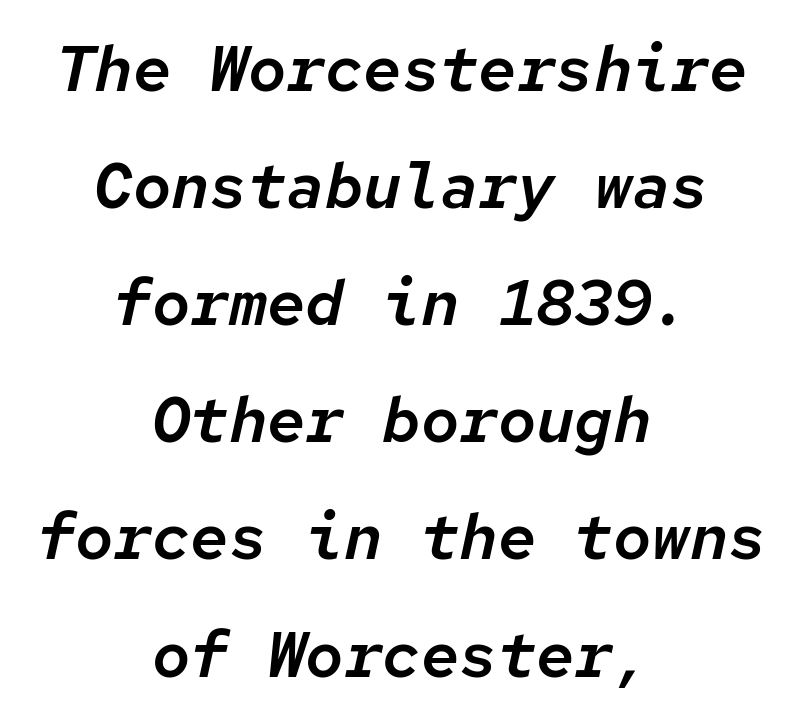
These lines are rendered in a fixed-pitch font. In CSS terms this would be text-align: center. Slant detected: the letters are inclined. Nobody drew a line under any word here. Tracking here is standard; glyphs follow each other at the usual distance.
